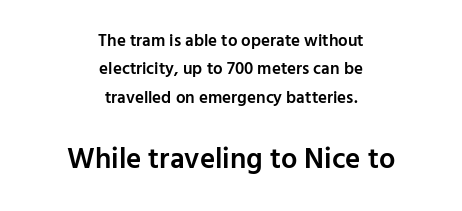
Q: Is the text bold? A: Semi-bold.
Q: Is the text italic (slanted)? A: No, it is upright.
Q: Is the typeface a serif or a sans-serif typeface? A: Sans-serif.
Q: Is the text underlined? A: No.
Q: How is the paragraph aligned? A: Centered.
Q: Is the spacing between letters normal or unusually wide? A: Normal.
Q: Is the spacing between lines tight, normal or loose? A: Normal.
Q: Which block of text is set in a larger size, the first (top) or the second (bottom)? A: The second (bottom) one.
Q: Width (condensed, normal, or wide)? A: Normal.
Q: Stroke contrast? A: Low.
Q: x-height? A: Medium.
Q: Monospaced? A: No.
